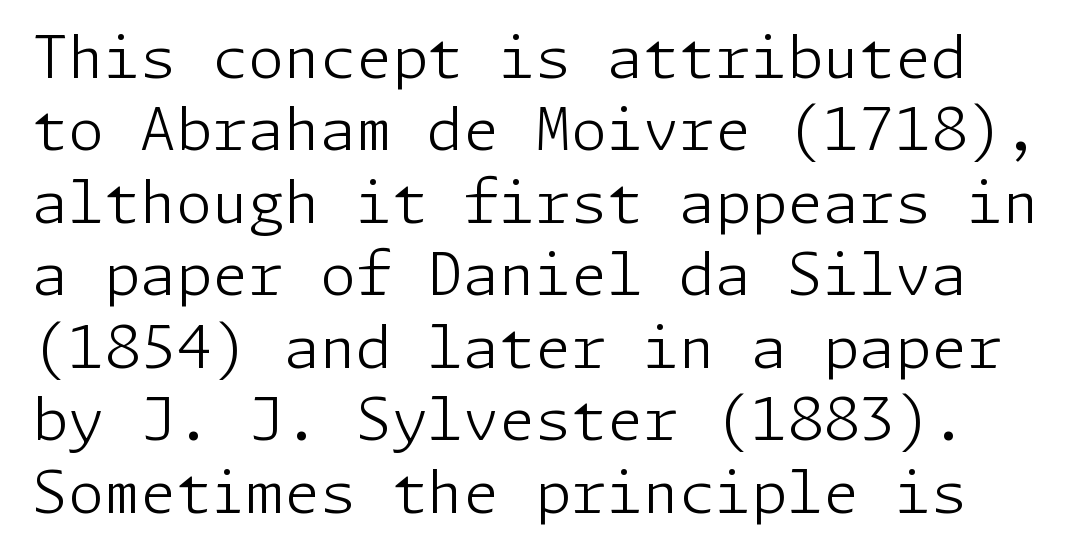
The image shows 58 px light sans-serif type, upright; set normal line spacing (1.25x), normal letter spacing, not underlined; low stroke contrast and a medium x-height.
